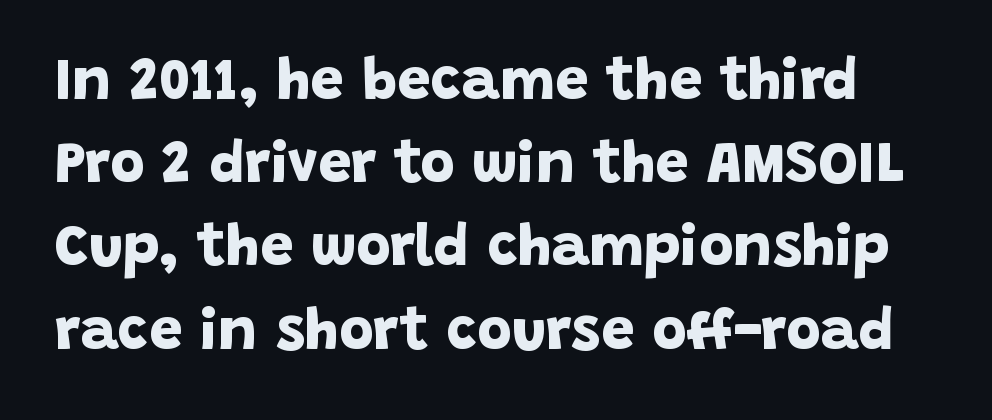
The rendering keeps characters at their native spacing. Is this a fixed-width face? No — the glyphs have proportional, varying widths. Bold? Absolutely — the strokes are thick and heavy. The designer went with a sans here, leaving each stem footless. Each row of text sits above clean, open space. Vertically, the passage feels balanced, rows spaced as you'd expect.
